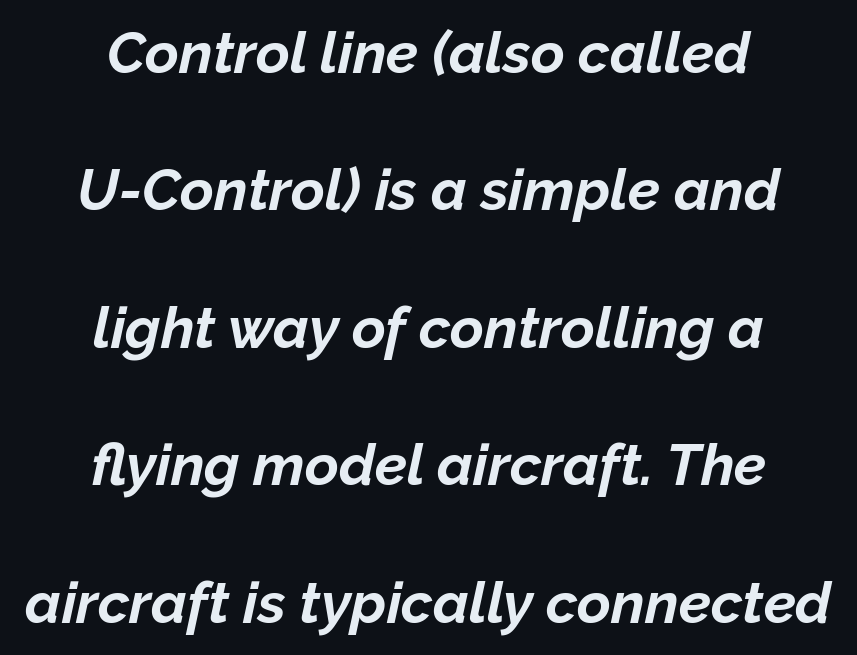
Q: Is the text bold? A: Yes.
Q: Is the text italic (slanted)? A: Yes, it leans right by about 12 degrees.
Q: Is the text underlined? A: No.
Q: How is the paragraph aligned? A: Centered.
Q: Is the spacing between letters normal or unusually wide? A: Normal.
Q: Is the spacing between lines tight, normal or loose? A: Loose.
Q: Width (condensed, normal, or wide)? A: Normal.
Q: Stroke contrast? A: Low.
Q: x-height? A: Medium.
Q: Monospaced? A: No.
